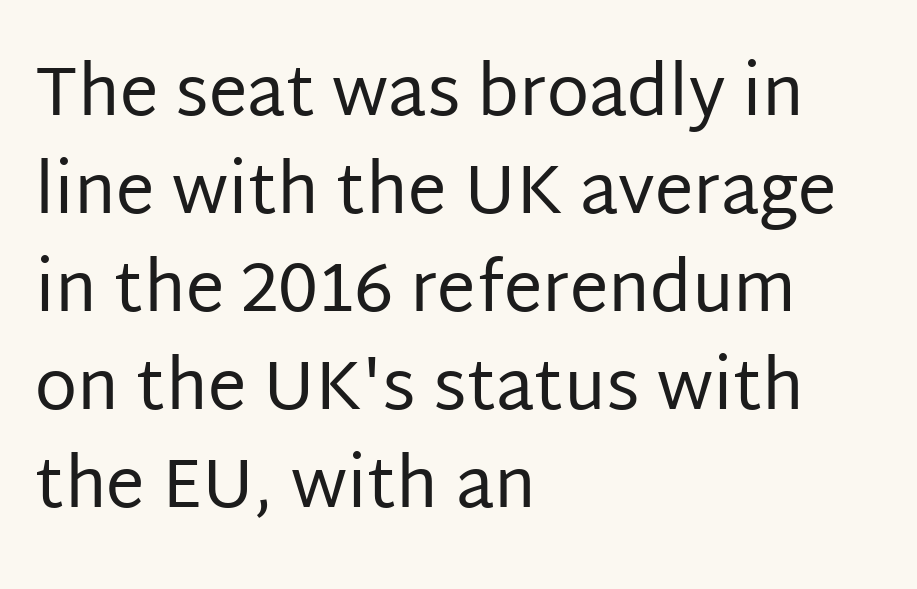
The gap between lines stays unmarked. Typographically, this falls in the sans-serif category. The line texture is even and compact thanks to regular tracking. Typeset ragged right — the left edge is the straight one. Looks like regular typesetting: each glyph gets only the width it needs.
